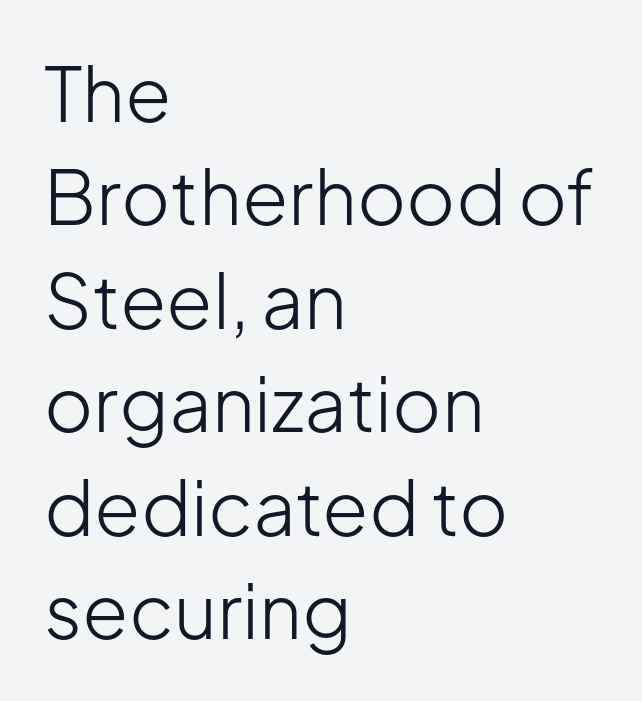
The image shows 75 px light sans-serif type, upright; set left-aligned, normal line spacing (1.38x), normal letter spacing, not underlined; low stroke contrast and a medium x-height.
